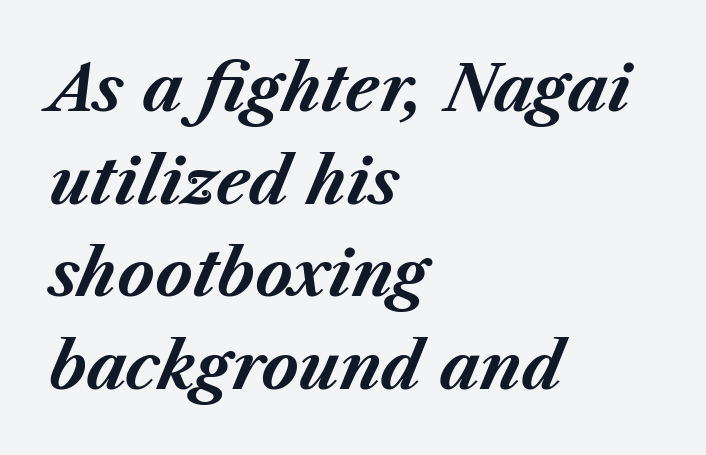
These lines sit exactly where default settings would place them. You can tell it's italic because the verticals aren't actually vertical. Has an underline been added? It has not. Short and long lines alike share a common starting point at left. Each letter keeps its own natural width here, so spacing adapts to shape.
